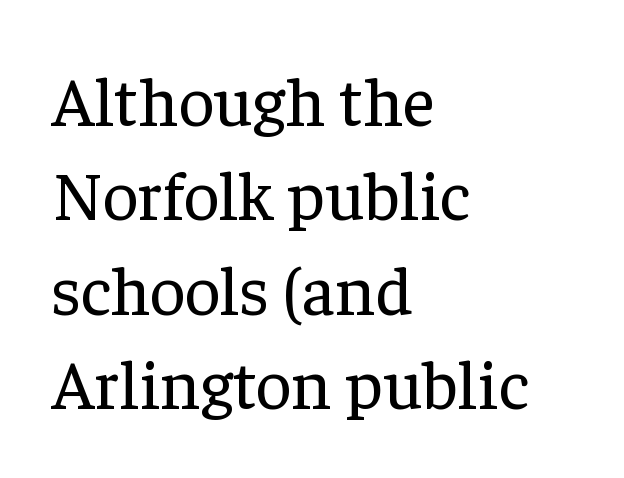
{"serif": "yes", "italic": "no", "bold": "no", "weight": "regular", "width": "normal", "stroke_contrast": "low", "x_height": "medium", "monospaced": "no", "underline": "no", "align": "left", "line_spacing": "normal", "line_spacing_ratio": 1.35, "letter_spacing": "normal", "letter_spacing_em": 0.0, "glyph_px": 70}
